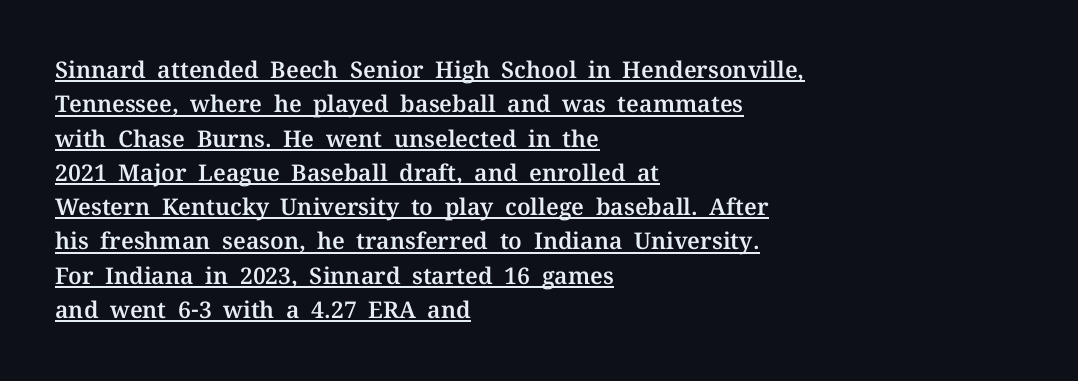
The image shows 23 px text type, upright; set left-aligned, normal line spacing (1.49x), normal letter spacing, underlined.
